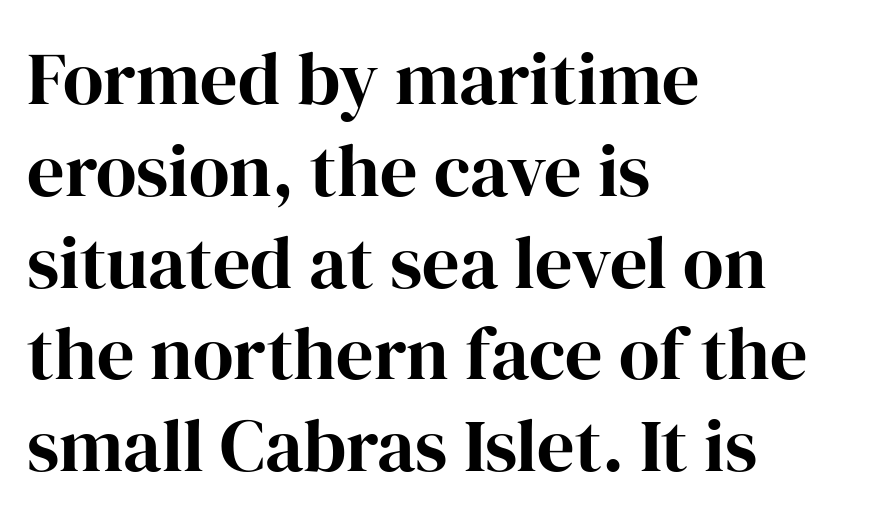
Q: Is the text italic (slanted)? A: No, it is upright.
Q: Is the typeface a serif or a sans-serif typeface? A: Serif.
Q: Is the text underlined? A: No.
Q: How is the paragraph aligned? A: Left-aligned.
Q: Is the spacing between letters normal or unusually wide? A: Normal.
Q: Width (condensed, normal, or wide)? A: Normal.
Q: Stroke contrast? A: High.
Q: x-height? A: Medium.
Q: Monospaced? A: No.
